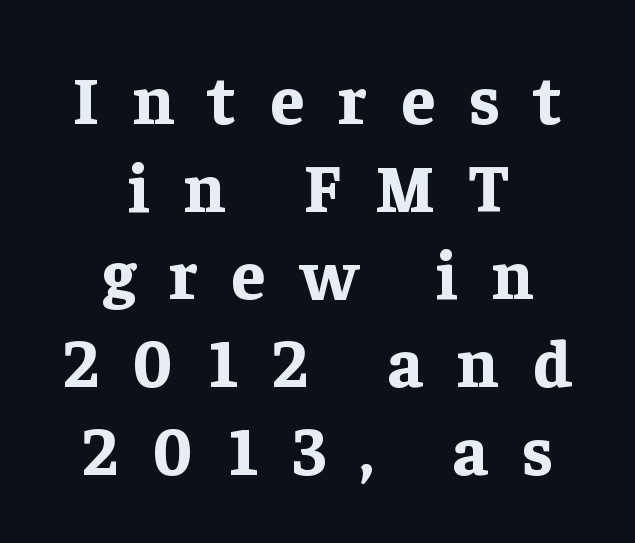
The rendering uses a bold face; every stroke is thick and dark. These lines are rendered in a variable-pitch font. The designer left line spacing at the default. Italic? Not at all — the glyphs are vertical.
